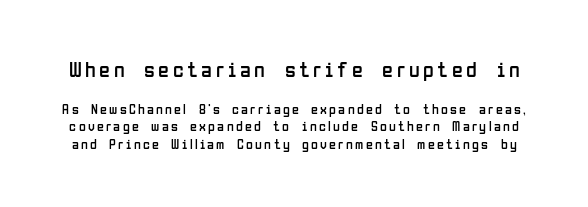
The image shows 22 px text type, upright; set line spacing 1.24x, not underlined; the first (top) block is 1.57x larger.
